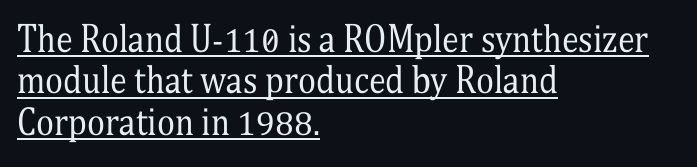
The image shows 34 px regular-weight, condensed serif type, upright; set left-aligned, line spacing 1.22x, normal letter spacing, underlined; medium stroke contrast and a medium x-height.
